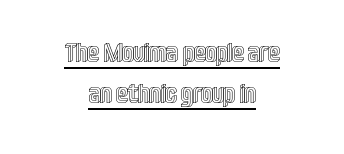
The image shows 26 px text type, upright; set centered, normal line spacing (1.56x), normal letter spacing, underlined.
